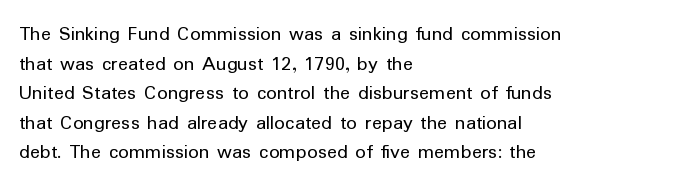
{"italic": "no", "bold": "no", "underline": "no", "align": "left", "line_spacing": "normal", "line_spacing_ratio": 1.41, "letter_spacing": "normal", "letter_spacing_em": 0.0, "glyph_px": 21}
